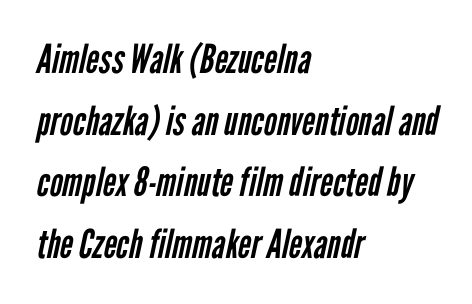
{"serif": "no", "bold": "no", "weight": "regular", "width": "condensed", "stroke_contrast": "low", "x_height": "medium", "monospaced": "no", "underline": "no", "align": "left", "line_spacing": "normal", "line_spacing_ratio": 1.54, "letter_spacing": "normal", "letter_spacing_em": 0.0, "glyph_px": 40}
